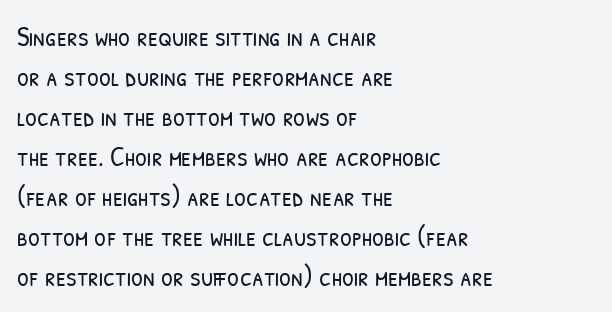
{"bold": "no", "underline": "no", "align": "left", "line_spacing": "normal", "line_spacing_ratio": 1.48, "letter_spacing": "normal", "letter_spacing_em": 0.0, "glyph_px": 27}
